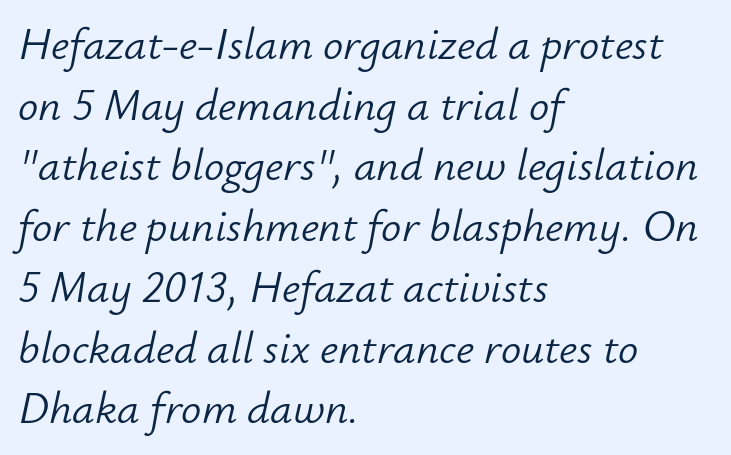
This sample has the flowing, uneven cadence of proportional lettering. Letters have the restrained weight of plain body copy at most. The lines in this sample share a left origin and differ only in where they stop. Standard letterfit; no display-style spreading of the glyphs. Style check: oblique.
